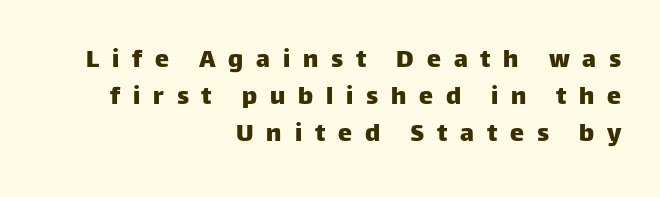
Anything drawn beneath the words? Only blank space. You could not count columns in this text — the font is proportionally spaced. Is this a sans? Yes — the strokes have no serifs. Posture: upright roman.
